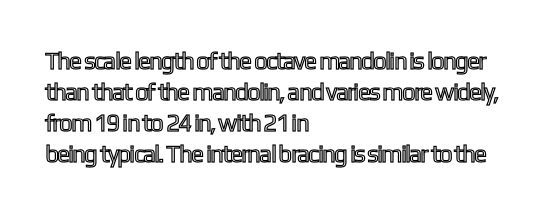
Q: Is the text italic (slanted)? A: No, it is upright.
Q: Is the text underlined? A: No.
Q: How is the paragraph aligned? A: Left-aligned.
Q: Is the spacing between letters normal or unusually wide? A: Normal.
Q: Is the spacing between lines tight, normal or loose? A: Normal.
